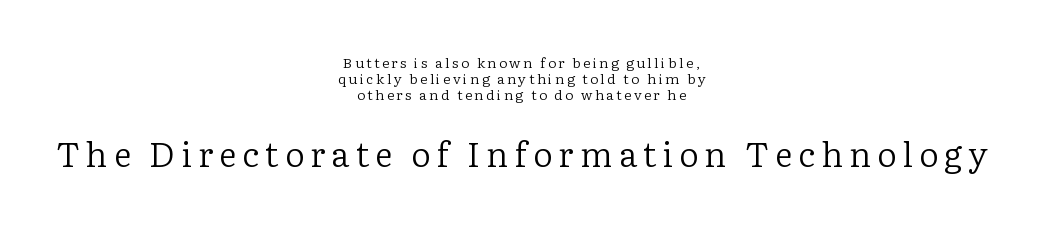
Looks like regular typesetting: each glyph gets only the width it needs. The type sits square on the baseline with zero lean. A typesetter would label this face a serif. Anything drawn beneath the words? Only blank space. The later block is typeset at a bigger size than the earlier block. Ink coverage per letter is moderate at most.
